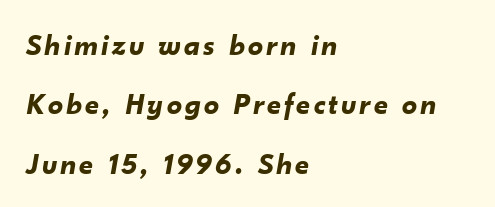
Q: Is the text bold? A: Yes.
Q: Is the text italic (slanted)? A: Yes, it leans right by about 10 degrees.
Q: Is the text underlined? A: No.
Q: How is the paragraph aligned? A: Left-aligned.
Q: Is the spacing between lines tight, normal or loose? A: Loose.
Q: Width (condensed, normal, or wide)? A: Normal.
Q: Stroke contrast? A: Low.
Q: x-height? A: Small.
Q: Monospaced? A: No.
